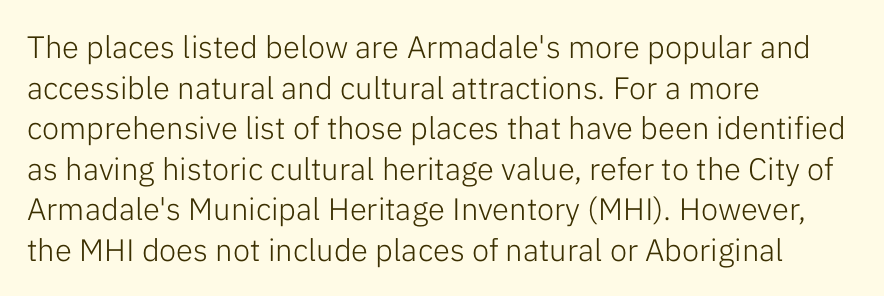
To sum up the face: it is a sans, with no serifs. Tracking value appears to be zero — textbook default spacing. Unbolded letterforms with no extra heft. Here the designer chose a conventional face with non-uniform glyph widths.
